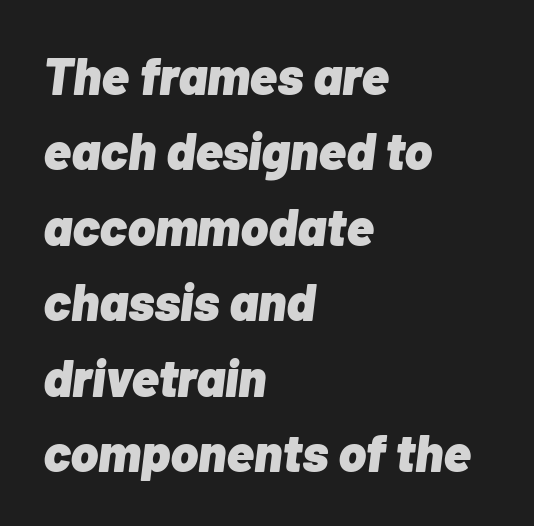
Q: Is the text bold? A: Yes.
Q: Is the text italic (slanted)? A: Yes, it leans right by about 7 degrees.
Q: Is the text underlined? A: No.
Q: How is the paragraph aligned? A: Left-aligned.
Q: Is the spacing between letters normal or unusually wide? A: Normal.
Q: Is the spacing between lines tight, normal or loose? A: Normal.
Q: Width (condensed, normal, or wide)? A: Normal.
Q: Stroke contrast? A: Low.
Q: x-height? A: Medium.
Q: Monospaced? A: No.
